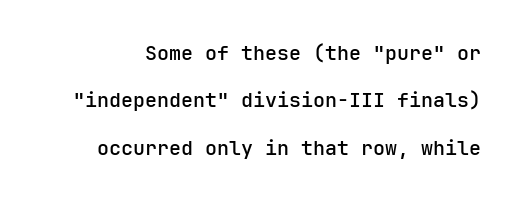
{"italic": "no", "bold": "semi", "underline": "no", "line_spacing": "loose", "line_spacing_ratio": 2.37, "letter_spacing": "normal", "letter_spacing_em": 0.0, "glyph_px": 20}
